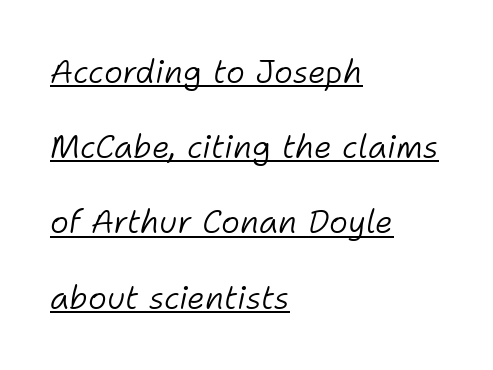
Letter spacing: default. Does the copy run flush right? No — it runs flush left. Caption: face not bold, strokes unweighted. Leading is clearly above the norm, producing a sparse column. The rendering uses natural spacing where letterforms have individual widths. The rendered words wear a rule along their underside.
